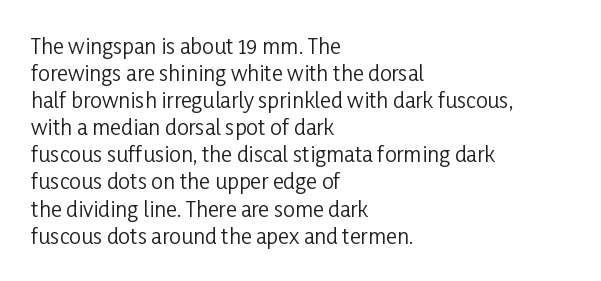
The image shows 21 px text type, upright; set left-aligned, normal line spacing (1.29x), normal letter spacing, not underlined.
